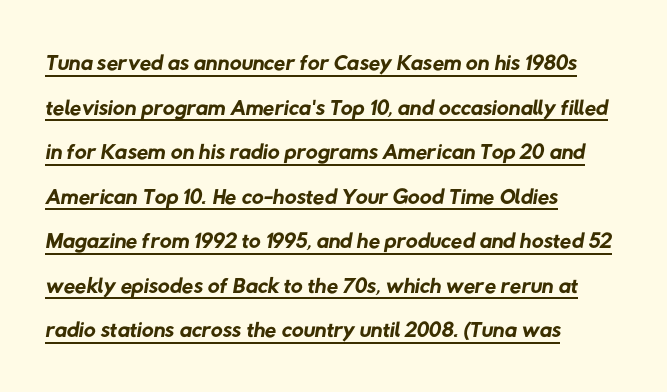
If you drew a ruler down the left edge, every line would touch it. Underline: present. The designer left line spacing at the default. Unbolded letterforms with no extra heft. Type style note: lacks serifs. Here the glyphs are tracked normally, forming tight word shapes.
